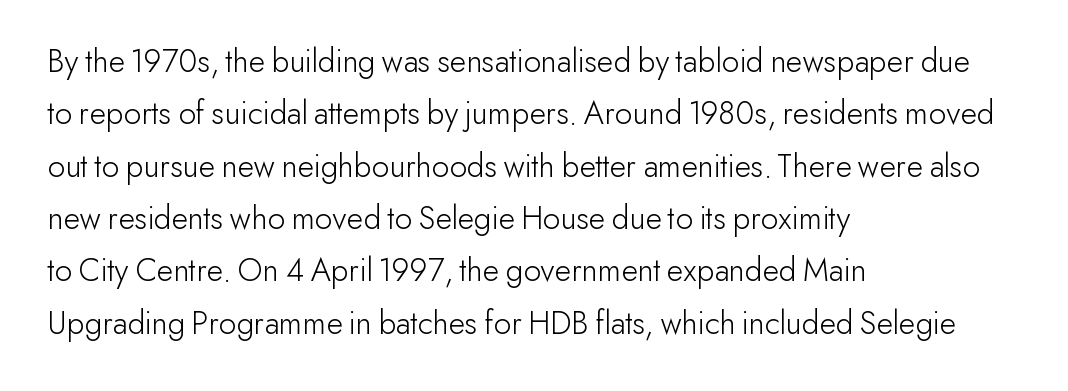
Between one letter and the next there's only the usual sliver of space. The vertical gap from one line to the next is medium. Each letter keeps its own natural width here, so spacing adapts to shape. Any mark beneath the type? The region is blank.
